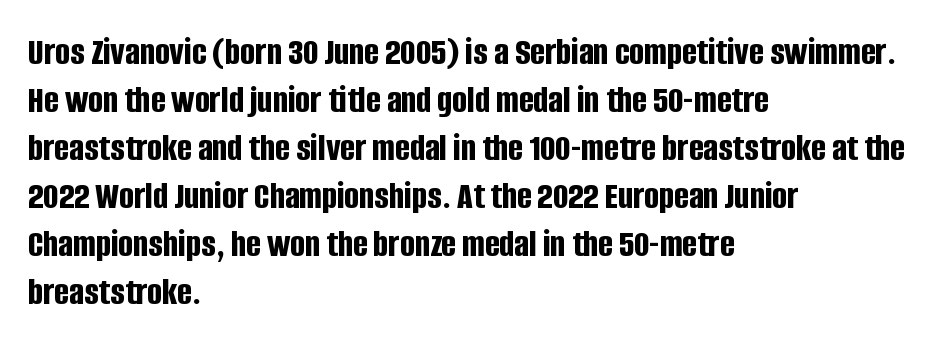
Q: Is the text bold? A: Yes.
Q: Is the text italic (slanted)? A: No, it is upright.
Q: Is the typeface a serif or a sans-serif typeface? A: Sans-serif.
Q: Is the text underlined? A: No.
Q: How is the paragraph aligned? A: Left-aligned.
Q: Is the spacing between letters normal or unusually wide? A: Normal.
Q: Width (condensed, normal, or wide)? A: Condensed.
Q: Stroke contrast? A: Low.
Q: x-height? A: Large.
Q: Monospaced? A: No.
